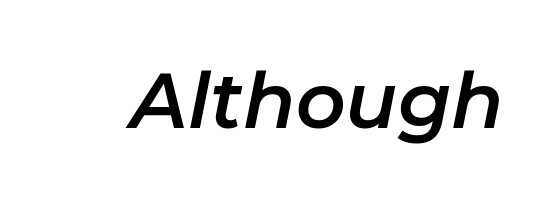
Q: Is the text italic (slanted)? A: Yes, it leans right by about 11 degrees.
Q: Is the text underlined? A: No.
Q: Is the spacing between letters normal or unusually wide? A: Normal.
Q: Width (condensed, normal, or wide)? A: Normal.
Q: Stroke contrast? A: Low.
Q: x-height? A: Medium.
Q: Monospaced? A: No.
